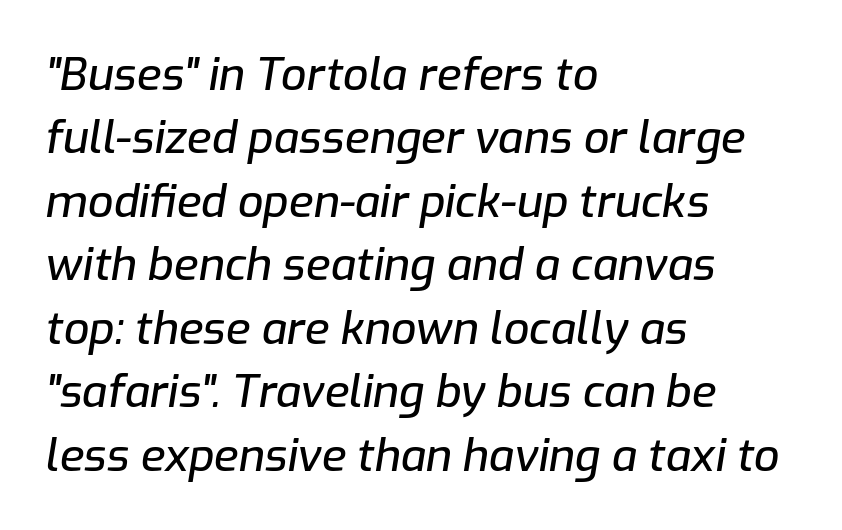
The image shows 45 px text type, italic (leaning right); set left-aligned, normal line spacing (1.41x), normal letter spacing, not underlined; low stroke contrast and a medium x-height.
